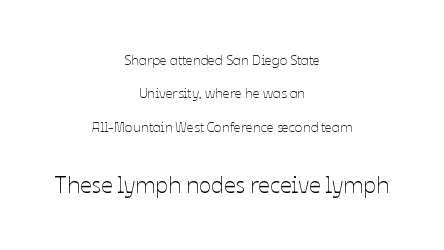
The image shows 23 px text type, upright; set centered, loose line spacing (2.38x), normal letter spacing, not underlined; the second (bottom) block is 1.64x larger.
